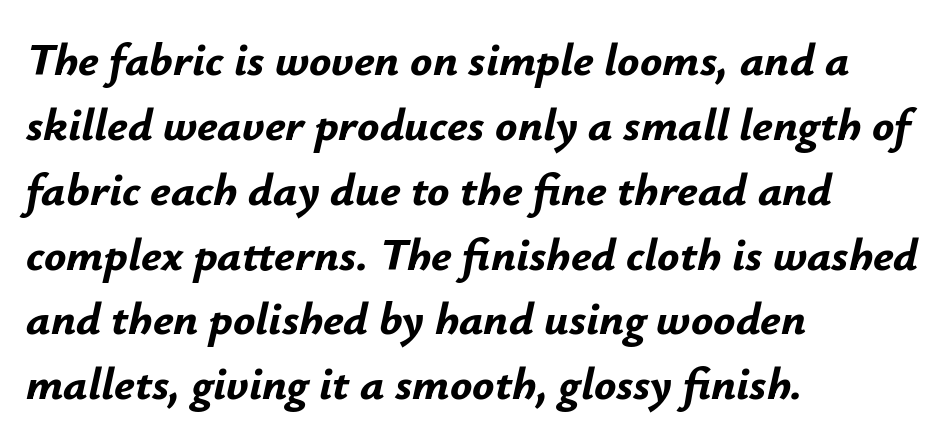
The image shows 46 px bold type, italic (leaning right); set left-aligned, normal line spacing (1.41x), normal letter spacing, not underlined; low stroke contrast and a small x-height.
